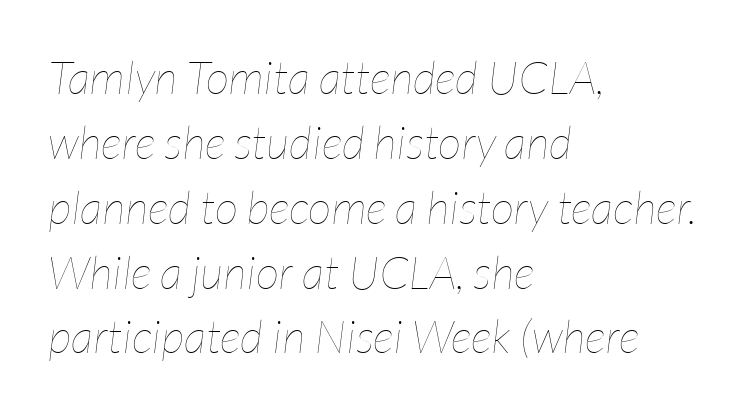
{"italic": "yes", "lean": "right", "slant_degrees": 7, "bold": "no", "weight": "thin", "width": "condensed", "stroke_contrast": "low", "x_height": "medium", "monospaced": "no", "underline": "no", "align": "left", "line_spacing": "normal", "line_spacing_ratio": 1.41, "letter_spacing": "normal", "letter_spacing_em": 0.0, "glyph_px": 46}
